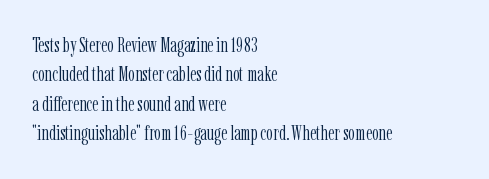
A clean baseline with only descenders dipping below it. If you drew a line through each stem, it would be perfectly vertical. Honestly, the row spacing looks completely unremarkable. Is this a heavy cut? Hardly; it is regular or lighter.
